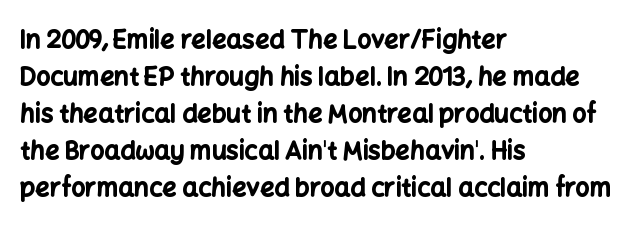
Horizontally, the lines are justified to the leading edge only. These words are printed bold, with thick strokes throughout. These lines sit exactly where default settings would place them. Every character sits straight up, as roman type does. Beneath every word, the page is bare.
